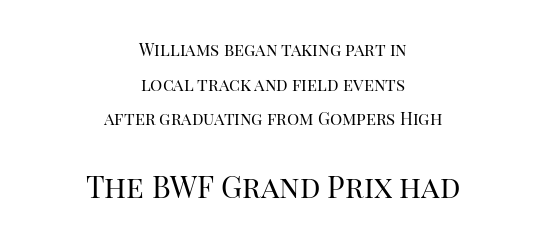
The image shows 30 px regular-weight serif type, upright; set centered, loose line spacing (2.03x), normal letter spacing, not underlined; the second (bottom) block is 1.76x larger; high stroke contrast and a large x-height.
